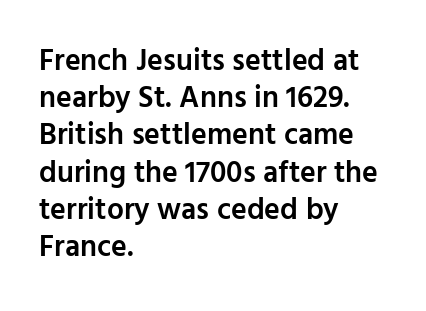
The image shows 30 px semibold sans-serif type, upright; set left-aligned, line spacing 1.24x, normal letter spacing, not underlined; low stroke contrast and a medium x-height.
